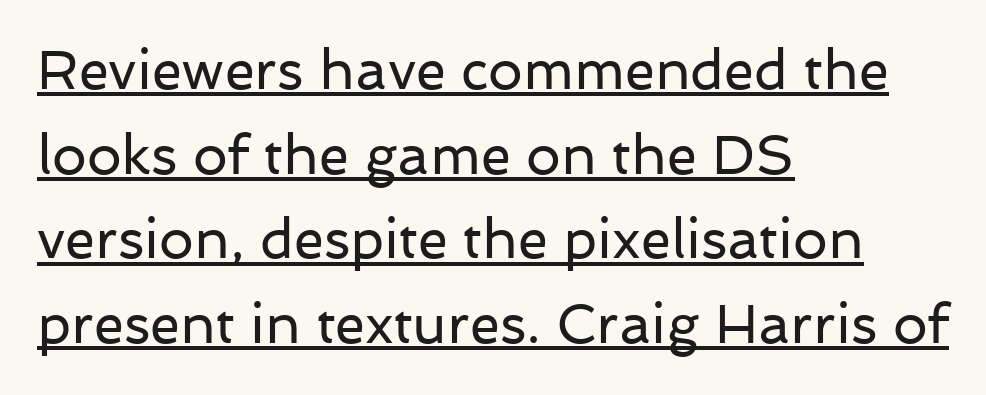
The image shows 55 px regular-weight sans-serif type, upright; set left-aligned, normal line spacing (1.54x), normal letter spacing, underlined; low stroke contrast and a medium x-height.
